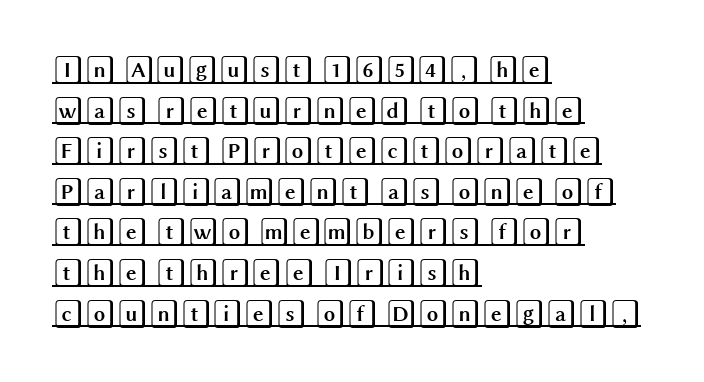
The image shows 29 px wide type, upright; set left-aligned, normal line spacing (1.4x), normal letter spacing, underlined; a large x-height.
